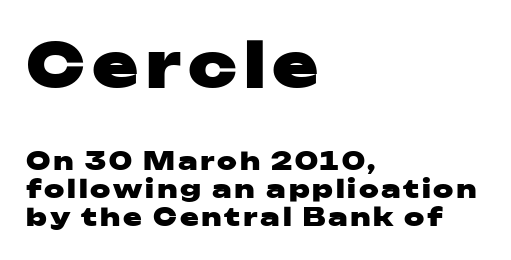
The image shows 62 px heavy, wide sans-serif type, upright; set left-aligned, tight line spacing (1.12x), not underlined; the first (top) block is 2.48x larger; low stroke contrast and a medium x-height.
